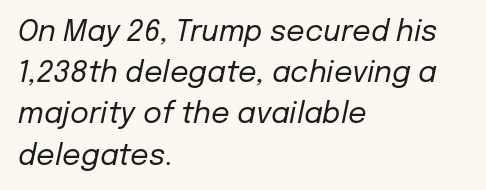
{"italic": "yes", "lean": "right", "slant_degrees": 12, "bold": "no", "weight": "regular", "width": "normal", "stroke_contrast": "low", "x_height": "medium", "monospaced": "no", "underline": "no", "align": "left", "line_spacing": "normal", "line_spacing_ratio": 1.42, "letter_spacing": "normal", "letter_spacing_em": 0.0, "glyph_px": 29}
